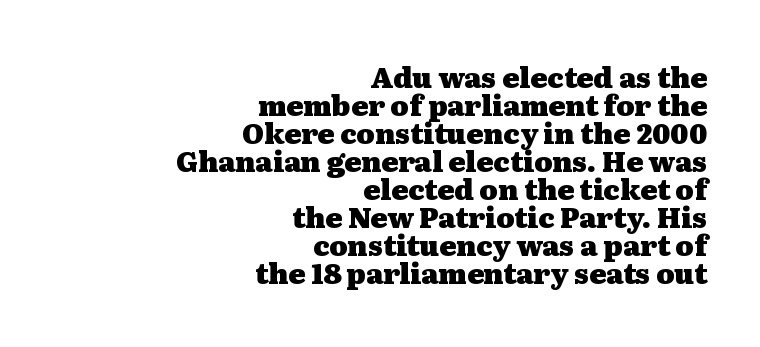
{"serif": "yes", "italic": "no", "bold": "yes", "weight": "heavy", "width": "wide", "stroke_contrast": "medium", "x_height": "medium", "monospaced": "no", "underline": "no", "align": "right", "line_spacing": "tight", "line_spacing_ratio": 1.0, "letter_spacing": "normal", "letter_spacing_em": 0.0, "glyph_px": 28}
